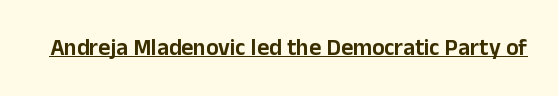
The image shows 23 px text type, upright; set normal letter spacing, underlined.
